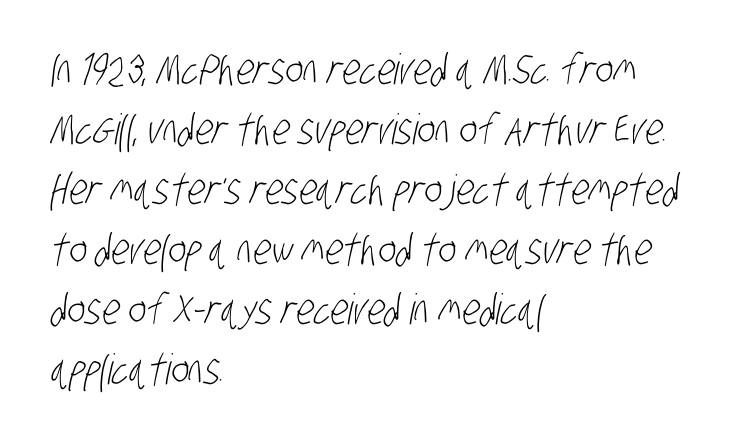
{"serif": "no", "bold": "no", "weight": "light", "width": "condensed", "stroke_contrast": "low", "x_height": "large", "monospaced": "no", "underline": "no", "align": "left", "line_spacing": "normal", "line_spacing_ratio": 1.43, "letter_spacing": "normal", "letter_spacing_em": 0.0, "glyph_px": 42}
